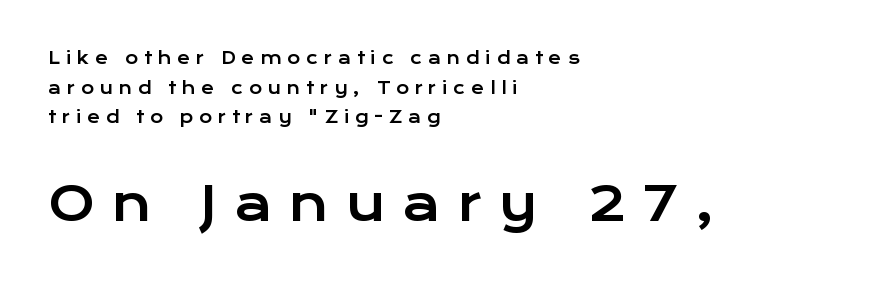
The lettering stays uniformly vertical, giving the passage a roman look. The lines are quadded left. Block two is the big one; block one sits smaller above it. Any mark beneath the type? The region is blank. Examine the stroke ends and you'll find no serifs. Spacing verdict: proportional, widths tailored to each character.
